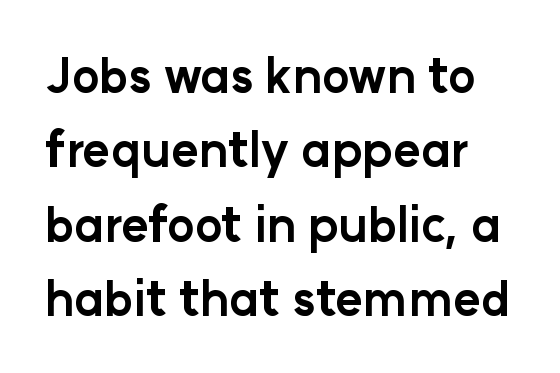
Baseline-to-baseline distance is the conventional proportion of letter height. Strong, thick strokes mark this as bold type. Ordinary non-slanted type is in use. Tracking here is standard; glyphs follow each other at the usual distance. Do the characters align in a grid? No, the font is proportional.
